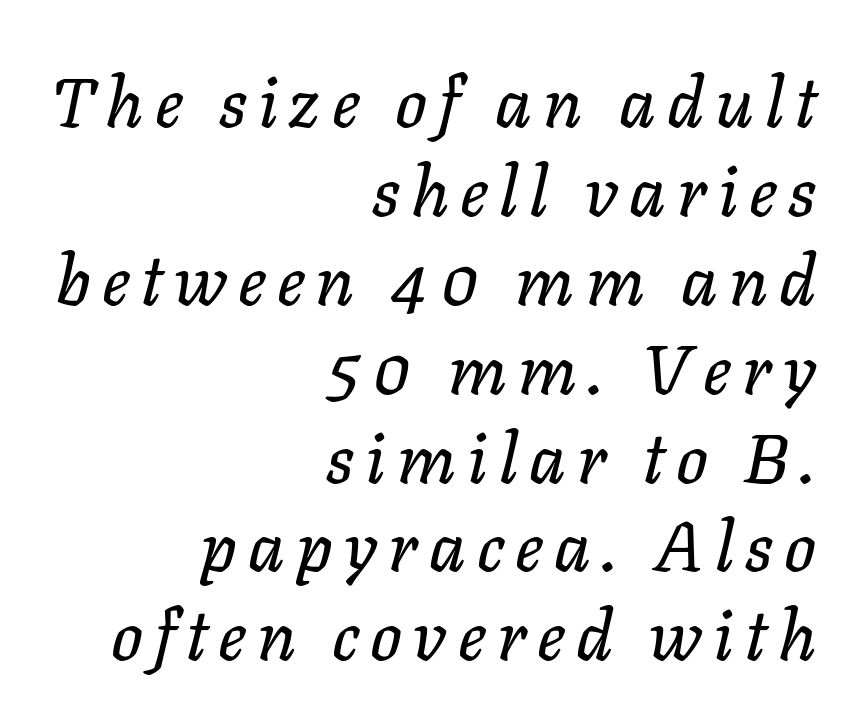
Varying glyph widths throughout — classic text-font behaviour. The font's italic variant was chosen for this text. Any mark beneath the type? The region is blank. One-word summary of the alignment: right. Line spacing here is normal.
